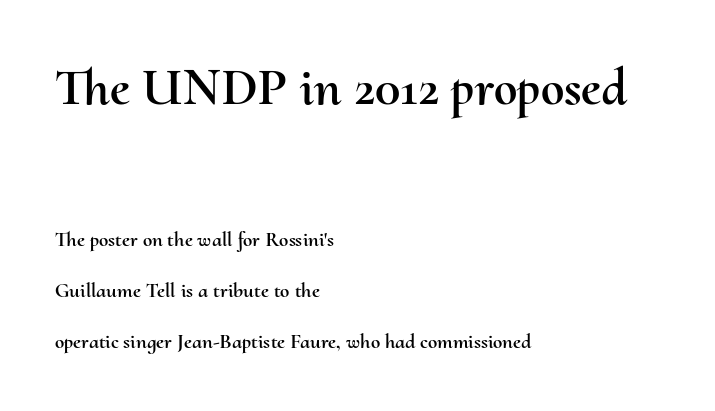
The image shows 53 px text type, upright; set left-aligned, loose line spacing (2.43x), normal letter spacing, not underlined; the first (top) block is 2.52x larger; medium stroke contrast and a small x-height.
